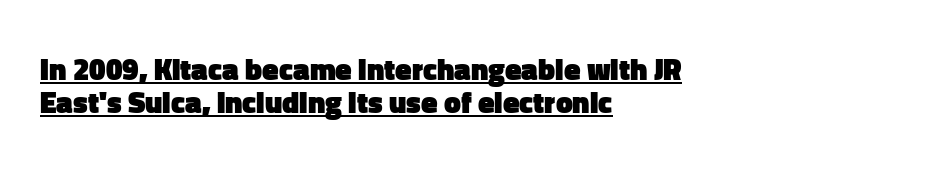
The image shows 30 px heavy sans-serif type, upright; set left-aligned, tight line spacing (1.1x), normal letter spacing, underlined; low stroke contrast and a medium x-height.
